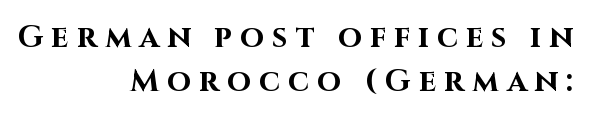
{"serif": "no", "italic": "no", "bold": "yes", "weight": "bold", "width": "normal", "stroke_contrast": "high", "x_height": "large", "monospaced": "no", "underline": "no", "align": "right", "line_spacing": "normal", "line_spacing_ratio": 1.41, "letter_spacing": "wide", "letter_spacing_em": 0.25, "glyph_px": 31}
